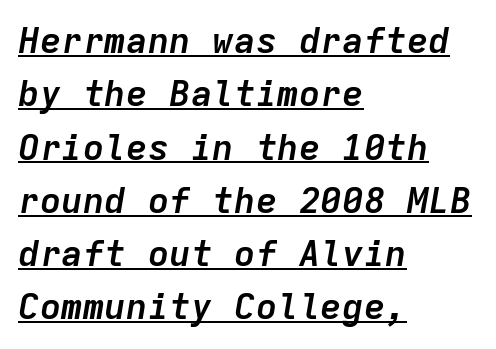
When letters slant like this, we call the style italic. Like a heading marked for emphasis, these lines bear an underscore. The rendering uses typewriter-style spacing with identical character cells. Glyph-to-glyph distance matches everyday printed text. Where is the straight margin? On the left.
